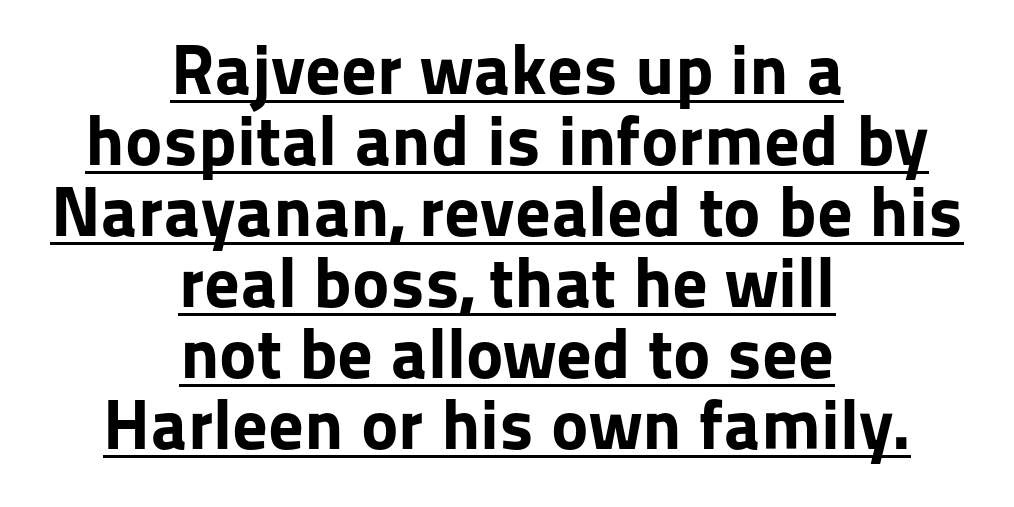
Here the designer chose a conventional face with non-uniform glyph widths. On the weight axis this lands at bold, roughly 700. Baseline-to-baseline distance is barely more than the letter height. This is sans-serif lettering, the kind often seen on screens and signage. Tall strokes in this sample are plumb rather than angled.
